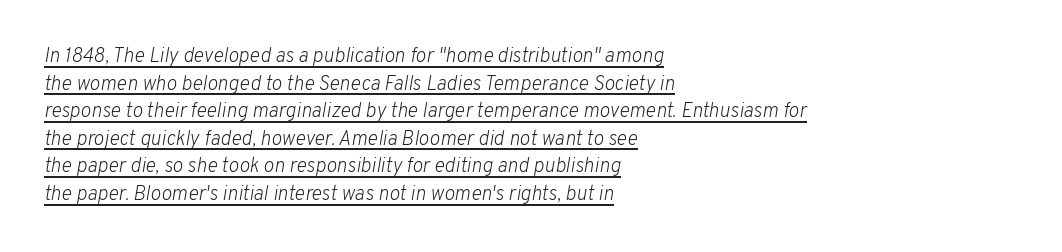
{"italic": "yes", "lean": "right", "slant_degrees": 10, "bold": "no", "underline": "yes", "align": "left", "line_spacing": "normal", "line_spacing_ratio": 1.38, "letter_spacing": "normal", "letter_spacing_em": 0.0, "glyph_px": 20}
